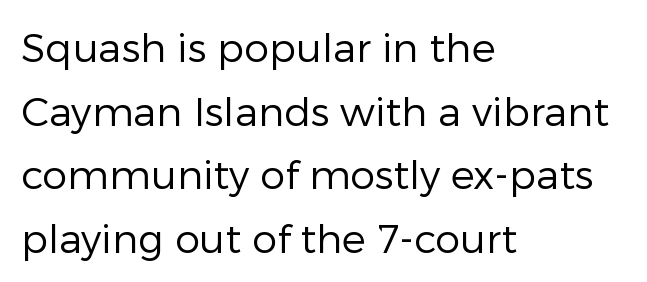
Q: Is the text bold? A: No.
Q: Is the text italic (slanted)? A: No, it is upright.
Q: Is the typeface a serif or a sans-serif typeface? A: Sans-serif.
Q: Is the text underlined? A: No.
Q: How is the paragraph aligned? A: Left-aligned.
Q: Is the spacing between letters normal or unusually wide? A: Normal.
Q: Is the spacing between lines tight, normal or loose? A: Normal.
Q: Width (condensed, normal, or wide)? A: Normal.
Q: Stroke contrast? A: Low.
Q: x-height? A: Medium.
Q: Monospaced? A: No.
